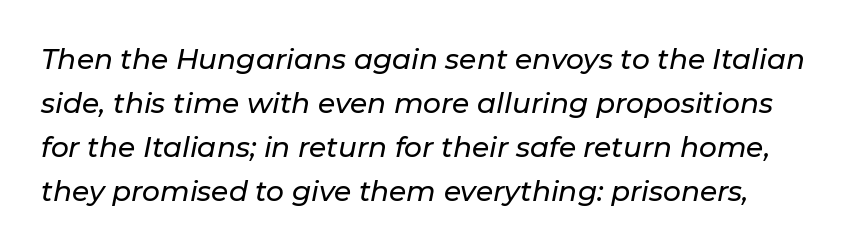
{"italic": "yes", "lean": "right", "slant_degrees": 11, "width": "normal", "stroke_contrast": "low", "x_height": "medium", "monospaced": "no", "underline": "no", "line_spacing": "normal", "line_spacing_ratio": 1.57, "letter_spacing": "normal", "letter_spacing_em": 0.0, "glyph_px": 28}
